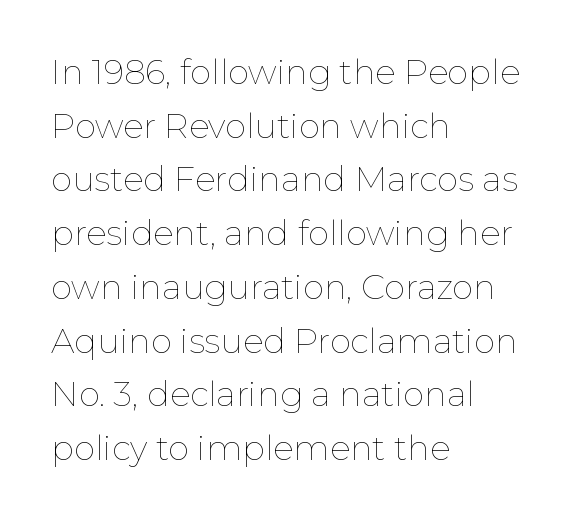
Horizontal bands of white between lines are of average thickness. The ragged edge is on the right, which tells us the setting is flush left. Unmarked baselines from the first word to the last. Tall strokes in this sample are plumb rather than angled. The rendering uses natural spacing where letterforms have individual widths.
